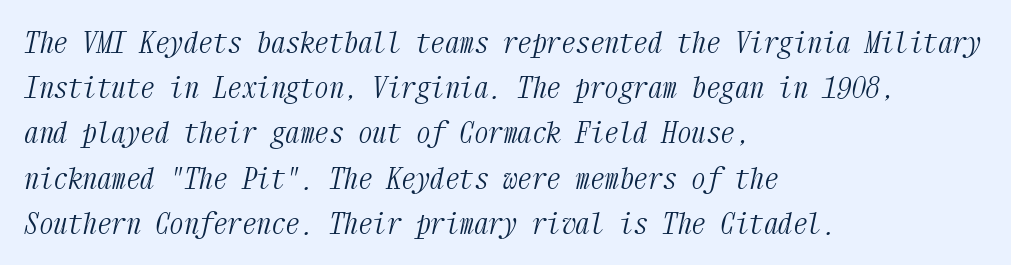
{"serif": "yes", "italic": "yes", "lean": "right", "slant_degrees": 12, "bold": "no", "weight": "light", "width": "condensed", "stroke_contrast": "medium", "x_height": "medium", "monospaced": "yes", "underline": "no", "align": "left", "line_spacing": "normal", "line_spacing_ratio": 1.56, "letter_spacing": "normal", "letter_spacing_em": 0.0, "glyph_px": 29}
